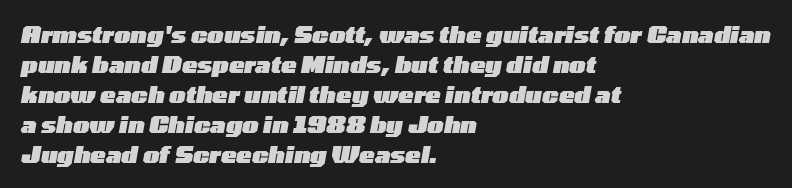
A typesetter would call this leading conventional body-copy spacing. In terms of letterspacing, this is plain default setting. The passage shown is emphatically bold. Descender tails drop into unmarked territory. It's the slanting kind of type. One-word summary of the alignment: left.
